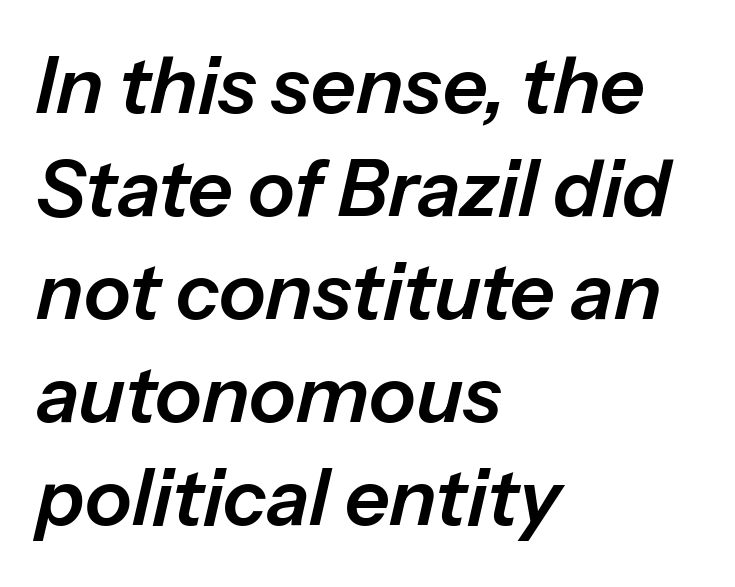
Q: Is the text italic (slanted)? A: Yes, it leans right by about 13 degrees.
Q: Is the text underlined? A: No.
Q: How is the paragraph aligned? A: Left-aligned.
Q: Is the spacing between letters normal or unusually wide? A: Normal.
Q: Is the spacing between lines tight, normal or loose? A: Normal.
Q: Width (condensed, normal, or wide)? A: Normal.
Q: Stroke contrast? A: Low.
Q: x-height? A: Medium.
Q: Monospaced? A: No.
